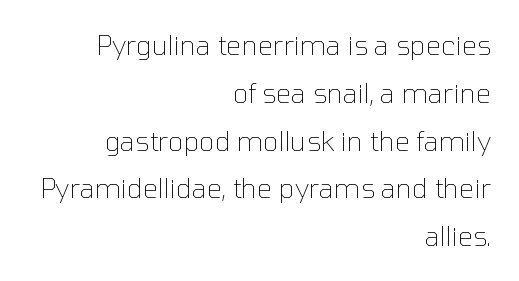
{"italic": "no", "bold": "no", "underline": "no", "align": "right", "line_spacing_ratio": 1.77, "letter_spacing": "normal", "letter_spacing_em": 0.0, "glyph_px": 27}
